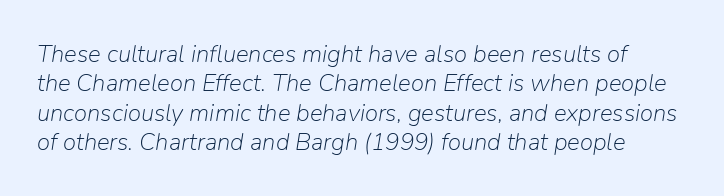
Q: Is the text bold? A: No.
Q: Is the text italic (slanted)? A: Yes, it leans right by about 9 degrees.
Q: Is the text underlined? A: No.
Q: Is the spacing between letters normal or unusually wide? A: Normal.
